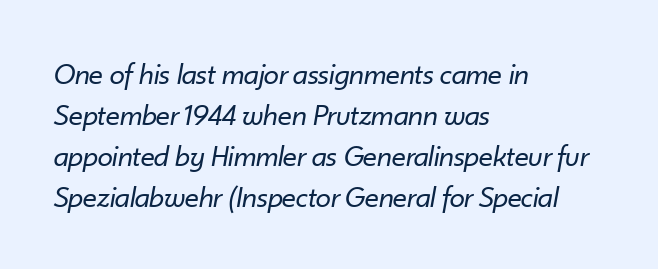
Q: Is the text bold? A: No.
Q: Is the text italic (slanted)? A: Yes, it leans right by about 10 degrees.
Q: Is the text underlined? A: No.
Q: How is the paragraph aligned? A: Left-aligned.
Q: Is the spacing between letters normal or unusually wide? A: Normal.
Q: Is the spacing between lines tight, normal or loose? A: Normal.
Q: Width (condensed, normal, or wide)? A: Normal.
Q: Stroke contrast? A: Low.
Q: x-height? A: Small.
Q: Monospaced? A: No.
